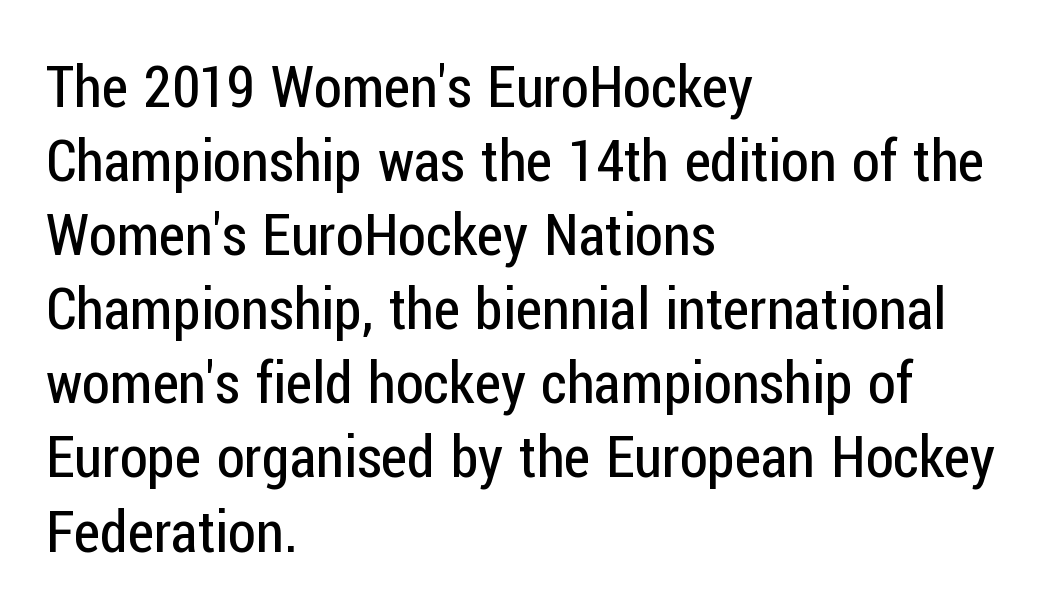
Typographically, this falls in the sans-serif category. Characters remain perfectly vertical along every line. The baseline area is clear. Is the stroke heavy? The answer is a plain regular-or-lighter.
